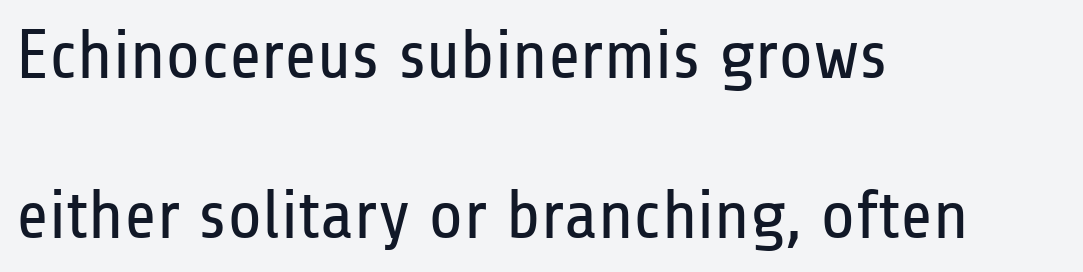
The image shows 70 px regular-weight, condensed sans-serif type, upright; set left-aligned, loose line spacing (2.29x), normal letter spacing, not underlined; low stroke contrast and a medium x-height.
